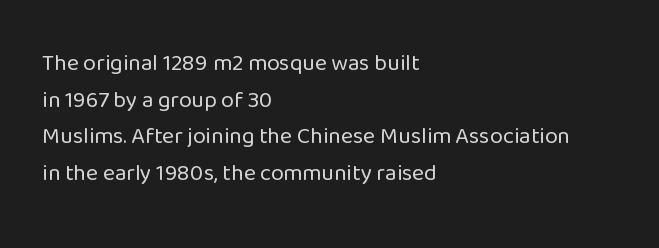
Q: Is the text bold? A: No.
Q: Is the text italic (slanted)? A: No, it is upright.
Q: Is the text underlined? A: No.
Q: How is the paragraph aligned? A: Left-aligned.
Q: Is the spacing between letters normal or unusually wide? A: Normal.
Q: Is the spacing between lines tight, normal or loose? A: Normal.
